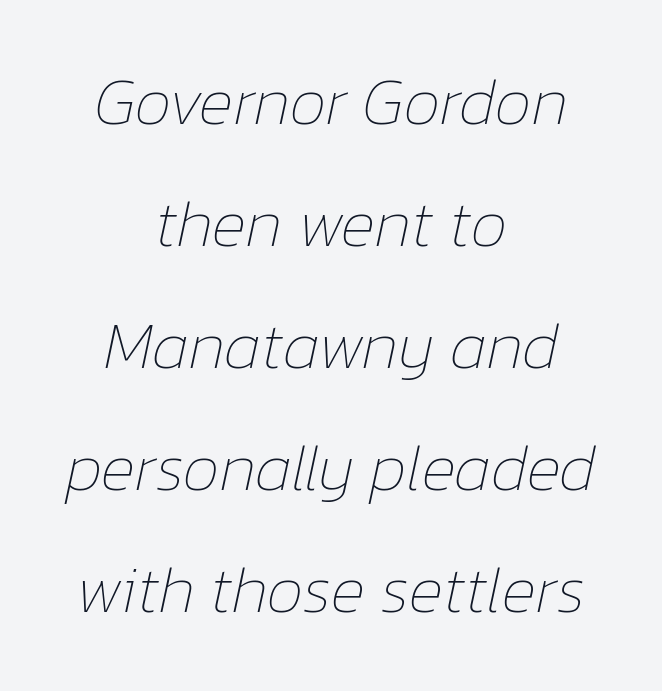
Does the lettering tilt? It does — this is italic. Honestly, the letter spacing is just normal — you wouldn't notice it. The font is comparable to plain body text, perhaps lighter. The specimen omits any rule beneath the text block's lines. The letters advance in unequal steps, a hallmark of proportional type. The paragraph shown floats in the horizontal middle.
